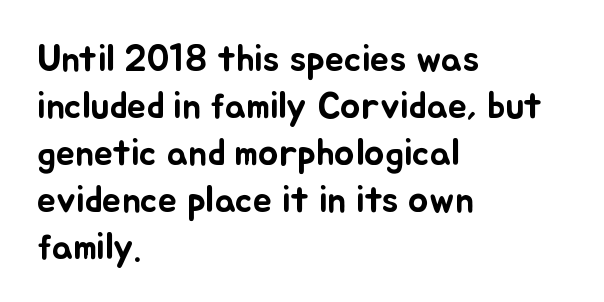
Q: Is the text italic (slanted)? A: No, it is upright.
Q: Is the text underlined? A: No.
Q: How is the paragraph aligned? A: Left-aligned.
Q: Is the spacing between letters normal or unusually wide? A: Normal.
Q: Width (condensed, normal, or wide)? A: Normal.
Q: Stroke contrast? A: Low.
Q: x-height? A: Small.
Q: Monospaced? A: No.
